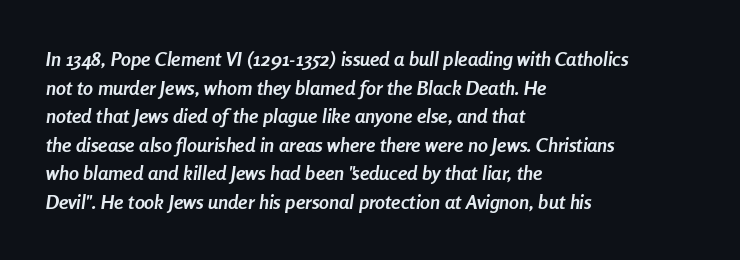
{"italic": "yes", "lean": "right", "slant_degrees": 8, "bold": "yes", "underline": "no", "align": "left", "line_spacing": "normal", "line_spacing_ratio": 1.43, "letter_spacing": "normal", "letter_spacing_em": 0.0, "glyph_px": 20}
